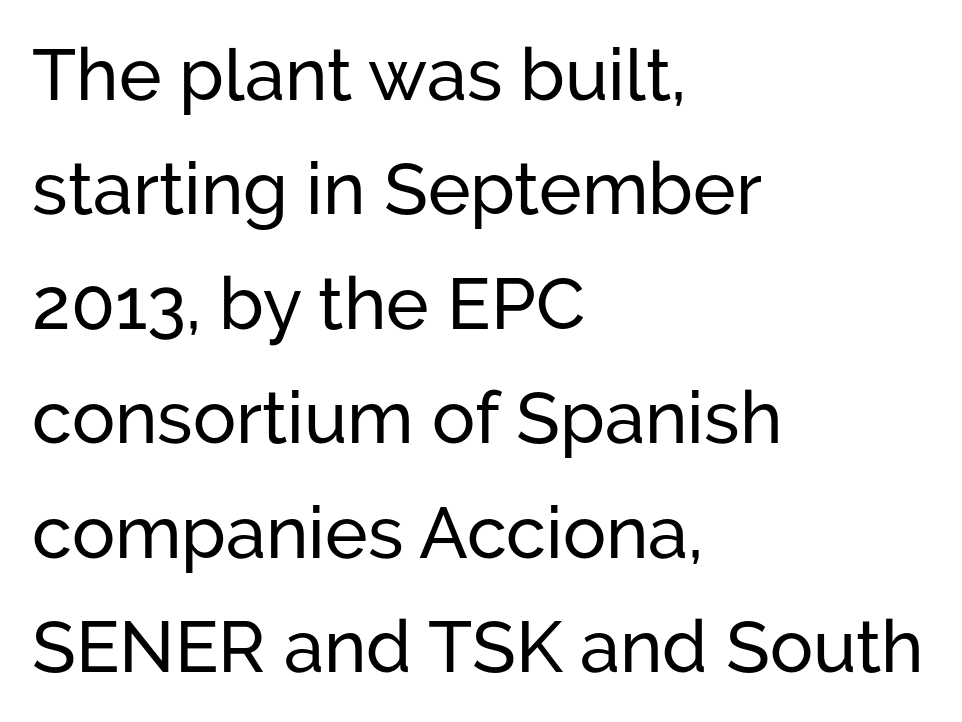
Q: Is the text italic (slanted)? A: No, it is upright.
Q: Is the typeface a serif or a sans-serif typeface? A: Sans-serif.
Q: Is the text underlined? A: No.
Q: How is the paragraph aligned? A: Left-aligned.
Q: Is the spacing between letters normal or unusually wide? A: Normal.
Q: Is the spacing between lines tight, normal or loose? A: Normal.
Q: Width (condensed, normal, or wide)? A: Normal.
Q: Stroke contrast? A: Low.
Q: x-height? A: Medium.
Q: Monospaced? A: No.
